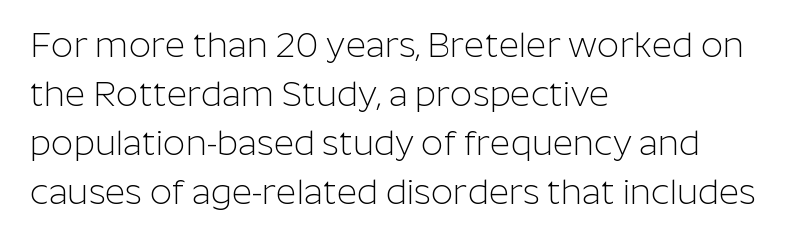
Plain, unruled lines of type. Weight class: somewhere from thin through regular. A typesetter would call this leading conventional body-copy spacing. The rendering shows plain stroke endings on the letterforms — a sans-serif design.
